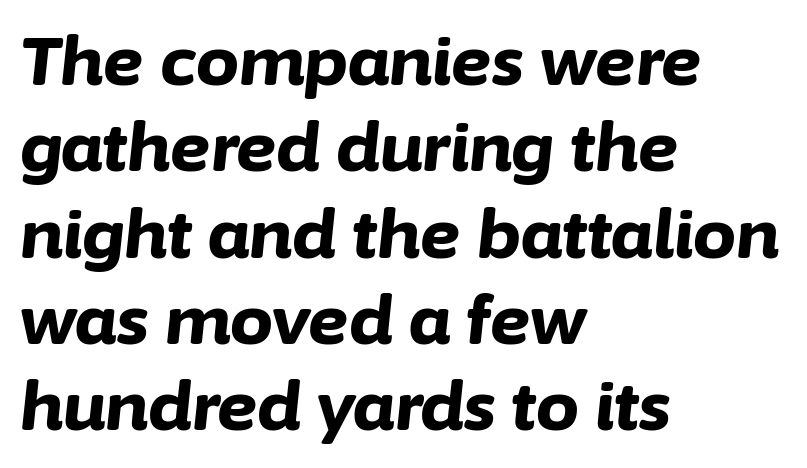
Posture: slanted. No extra tracking has been applied to these lines. No word sits above an underline. Spacing verdict: proportional, widths tailored to each character. Reading down the block, your eye returns to a fixed left position each line.
